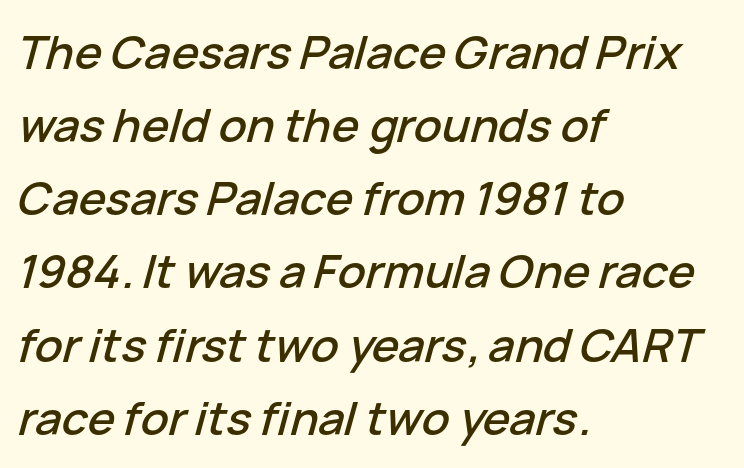
{"italic": "yes", "lean": "right", "slant_degrees": 15, "width": "normal", "stroke_contrast": "low", "x_height": "medium", "monospaced": "no", "underline": "no", "align": "left", "line_spacing": "normal", "line_spacing_ratio": 1.59, "letter_spacing": "normal", "letter_spacing_em": 0.0, "glyph_px": 46}
